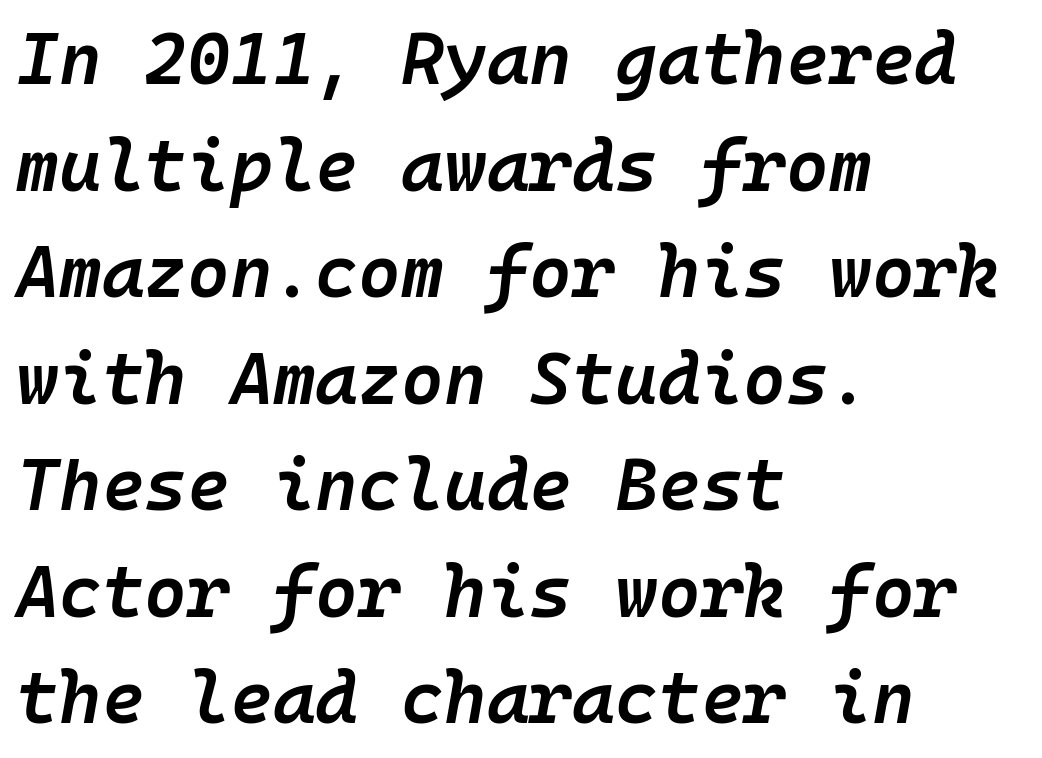
{"italic": "yes", "lean": "right", "slant_degrees": 10, "bold": "semi", "weight": "semibold", "width": "normal", "stroke_contrast": "low", "x_height": "medium", "monospaced": "yes", "underline": "no", "align": "left", "line_spacing": "normal", "line_spacing_ratio": 1.46, "letter_spacing": "normal", "letter_spacing_em": 0.0, "glyph_px": 73}
